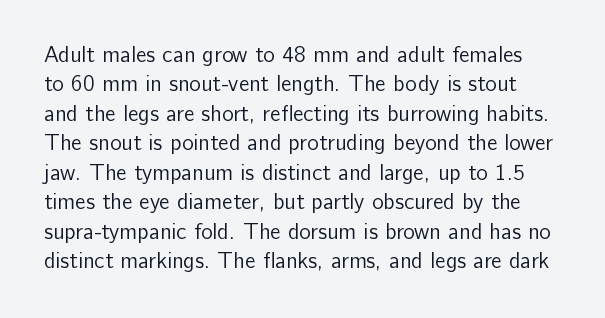
Q: Is the text bold? A: No.
Q: Is the text italic (slanted)? A: No, it is upright.
Q: Is the text underlined? A: No.
Q: Is the spacing between letters normal or unusually wide? A: Normal.
Q: Is the spacing between lines tight, normal or loose? A: Normal.
